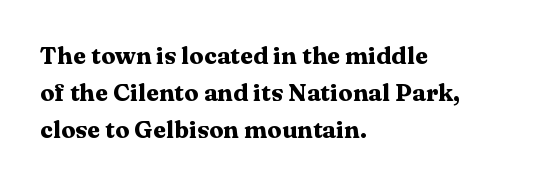
{"italic": "no", "bold": "yes", "underline": "no", "align": "left", "line_spacing": "normal", "line_spacing_ratio": 1.54, "letter_spacing": "normal", "letter_spacing_em": 0.0, "glyph_px": 24}
